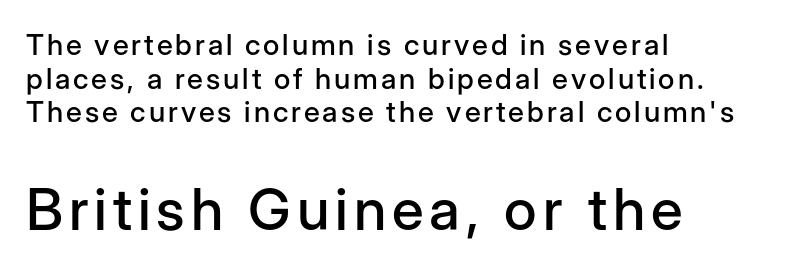
The image shows 58 px sans-serif type, upright; set left-aligned, line spacing 1.16x, not underlined; the second (bottom) block is 2.0x larger; low stroke contrast and a medium x-height.
